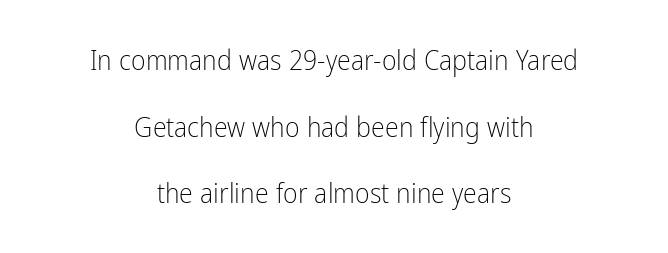
Which margin do the lines hug? Neither — every line sits in the middle. The letters look calm and open, with moderate or lighter stems. The passage shown is typed in a proportional face where columns would drift. This is roman type, the default non-slanted kind. Honestly, the rows look like they've been pulled way apart.
